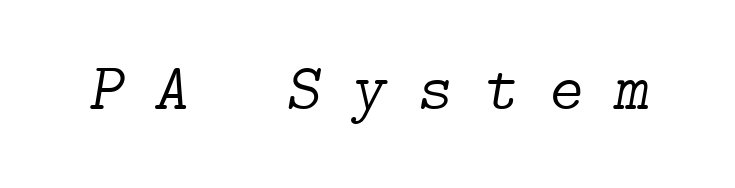
Q: Is the text bold? A: No.
Q: Is the text italic (slanted)? A: Yes, it leans right by about 9 degrees.
Q: Is the typeface a serif or a sans-serif typeface? A: Serif.
Q: Is the text underlined? A: No.
Q: Is the spacing between letters normal or unusually wide? A: Unusually wide.
Q: Width (condensed, normal, or wide)? A: Normal.
Q: Stroke contrast? A: Low.
Q: x-height? A: Medium.
